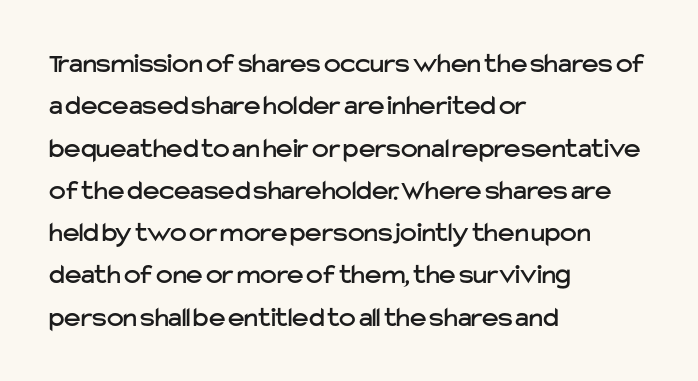
{"serif": "no", "italic": "no", "width": "normal", "stroke_contrast": "low", "x_height": "medium", "monospaced": "no", "underline": "no", "align": "left", "line_spacing": "normal", "line_spacing_ratio": 1.51, "letter_spacing": "normal", "letter_spacing_em": 0.0, "glyph_px": 28}
